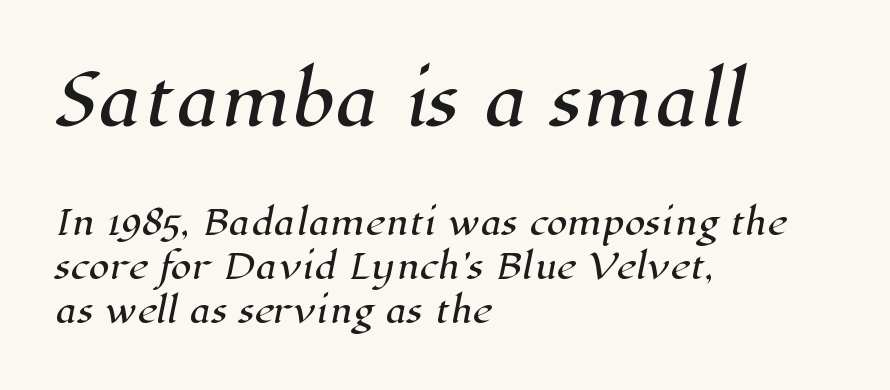
The image shows 69 px serif type; set left-aligned, normal line spacing (1.3x), normal letter spacing, not underlined; the first (top) block is 2.03x larger; high stroke contrast and a medium x-height.
